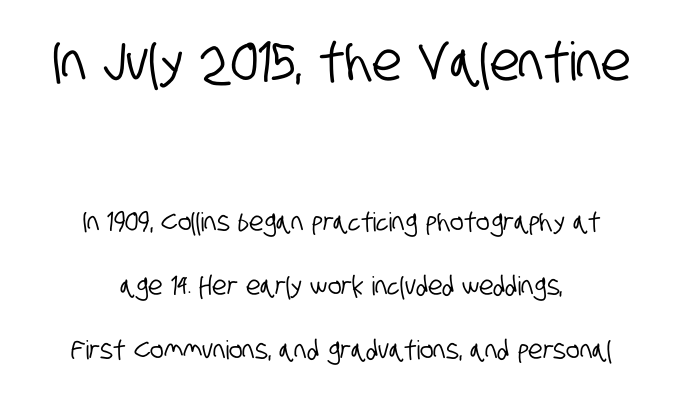
{"serif": "no", "width": "condensed", "stroke_contrast": "low", "x_height": "large", "monospaced": "no", "underline": "no", "align": "center", "line_spacing": "loose", "line_spacing_ratio": 2.46, "letter_spacing": "normal", "letter_spacing_em": 0.0, "larger_block": "first", "size_ratio": 2.04, "glyph_px": 53}
